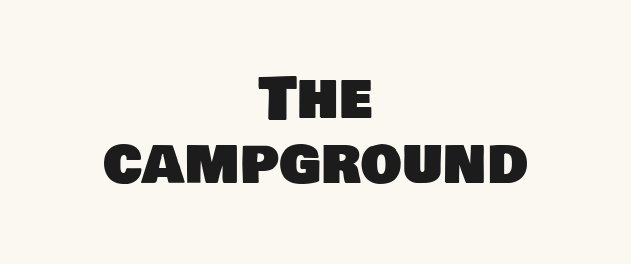
Leading: reduced. Casual observation: everything's sitting right in the middle. Grotesque or geometric, the face here clearly has no serifs. Plain, unruled lines of type. The letters advance in unequal steps, a hallmark of proportional type.
